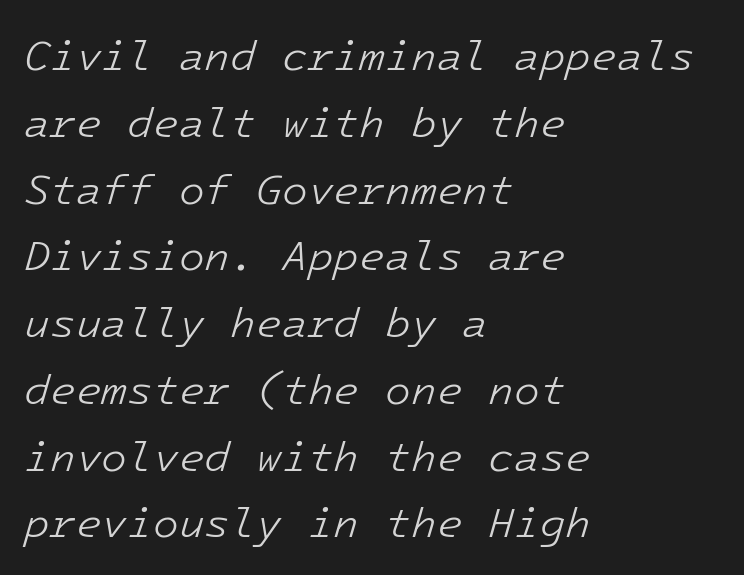
The text carries the slant typical of an italic or oblique font. Whoever set this chose a conventional vertical rhythm. The letters march in equal steps, a hallmark of fixed-pitch type. Caption: standard tracking, unaltered. Bold? No — there's no thickening of the strokes. Glance below the letters and you will spot only blank space.
